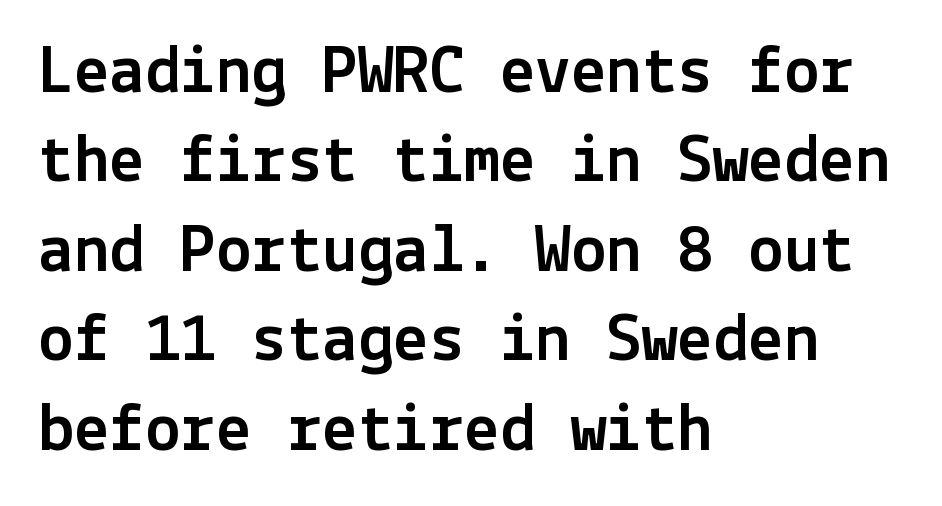
Only glyphs here, with clear space below each row. Style check: upright. Glyph-to-glyph distance matches everyday printed text. A classic flush-left, rag-right setting is used for this passage.
